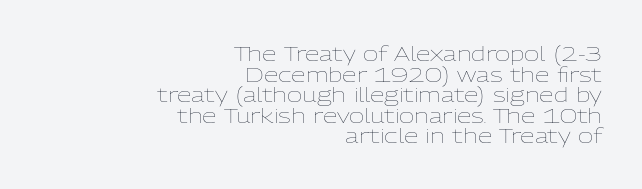
Q: Is the text bold? A: No.
Q: Is the text italic (slanted)? A: No, it is upright.
Q: Is the text underlined? A: No.
Q: How is the paragraph aligned? A: Right-aligned.
Q: Is the spacing between letters normal or unusually wide? A: Normal.
Q: Is the spacing between lines tight, normal or loose? A: Tight.
